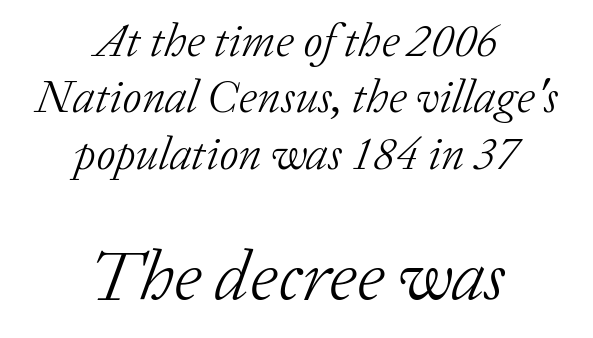
Q: Is the text bold? A: No.
Q: Is the text italic (slanted)? A: Yes, it leans right by about 20 degrees.
Q: Is the typeface a serif or a sans-serif typeface? A: Serif.
Q: Is the text underlined? A: No.
Q: How is the paragraph aligned? A: Centered.
Q: Is the spacing between letters normal or unusually wide? A: Normal.
Q: Which block of text is set in a larger size, the first (top) or the second (bottom)? A: The second (bottom) one.
Q: Width (condensed, normal, or wide)? A: Normal.
Q: Stroke contrast? A: Low.
Q: x-height? A: Medium.
Q: Monospaced? A: No.
